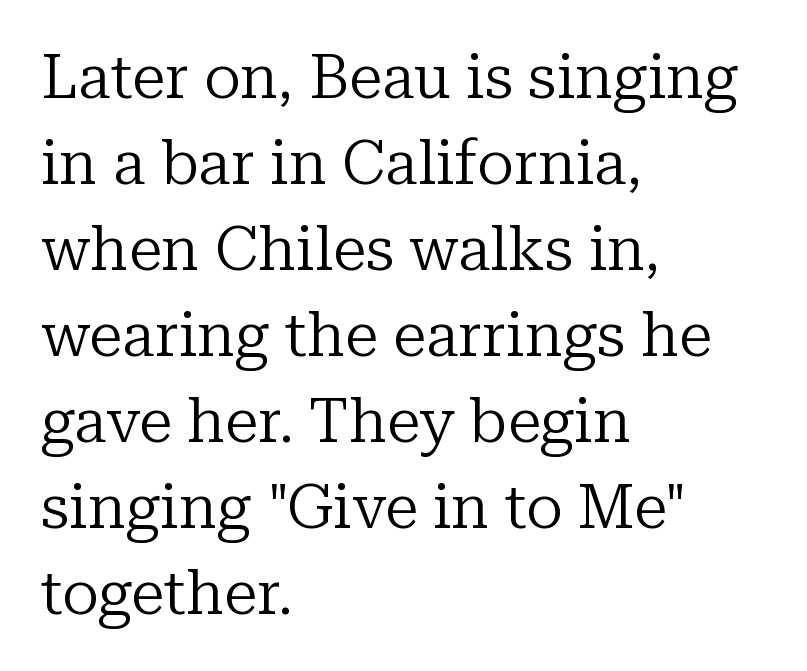
{"serif": "yes", "italic": "no", "bold": "no", "weight": "regular", "width": "normal", "stroke_contrast": "low", "x_height": "medium", "monospaced": "no", "underline": "no", "align": "left", "line_spacing": "normal", "line_spacing_ratio": 1.41, "letter_spacing": "normal", "letter_spacing_em": 0.0, "glyph_px": 61}
